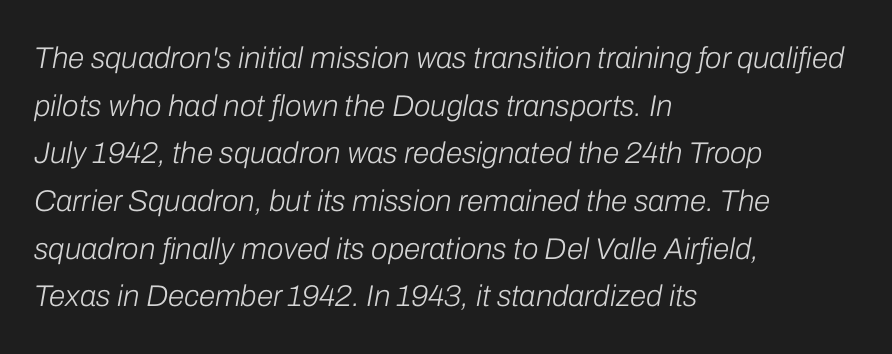
The image shows 30 px light type, italic (leaning right); set left-aligned, normal line spacing (1.59x), normal letter spacing, not underlined; low stroke contrast and a medium x-height.
